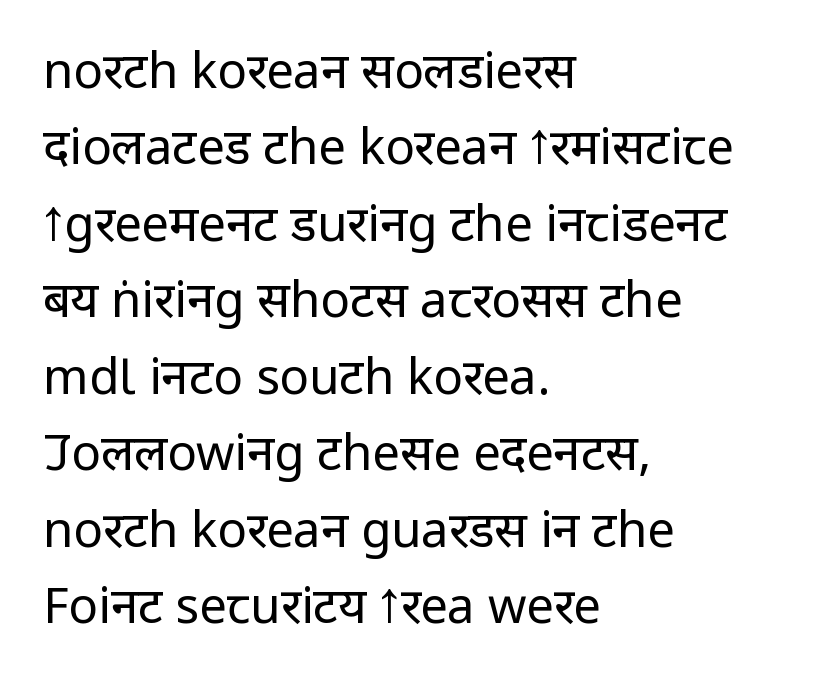
The image shows 49 px regular-weight, condensed sans-serif type, upright; set left-aligned, normal line spacing (1.56x), normal letter spacing, not underlined; low stroke contrast and a large x-height.
